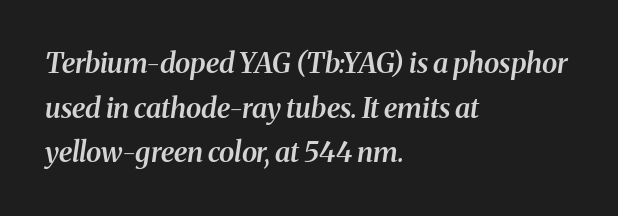
Q: Is the text bold? A: Semi-bold.
Q: Is the text italic (slanted)? A: Yes, it leans right by about 8 degrees.
Q: Is the typeface a serif or a sans-serif typeface? A: Serif.
Q: Is the text underlined? A: No.
Q: How is the paragraph aligned? A: Left-aligned.
Q: Is the spacing between letters normal or unusually wide? A: Normal.
Q: Is the spacing between lines tight, normal or loose? A: Normal.
Q: Width (condensed, normal, or wide)? A: Normal.
Q: Stroke contrast? A: Medium.
Q: x-height? A: Medium.
Q: Monospaced? A: No.
